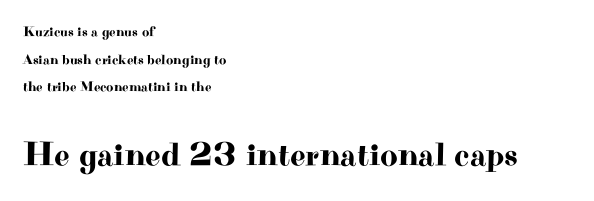
{"serif": "yes", "italic": "no", "width": "wide", "stroke_contrast": "high", "x_height": "small", "monospaced": "no", "underline": "no", "align": "left", "line_spacing": "loose", "line_spacing_ratio": 1.98, "letter_spacing": "normal", "letter_spacing_em": 0.0, "larger_block": "second", "size_ratio": 2.43, "glyph_px": 34}
